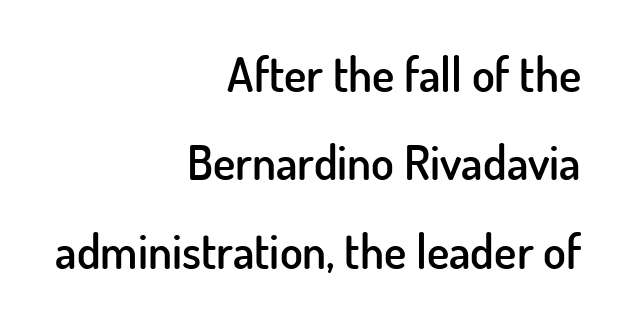
Q: Is the text bold? A: Semi-bold.
Q: Is the text italic (slanted)? A: No, it is upright.
Q: Is the typeface a serif or a sans-serif typeface? A: Sans-serif.
Q: Is the text underlined? A: No.
Q: How is the paragraph aligned? A: Right-aligned.
Q: Is the spacing between letters normal or unusually wide? A: Normal.
Q: Width (condensed, normal, or wide)? A: Normal.
Q: Stroke contrast? A: Low.
Q: x-height? A: Small.
Q: Monospaced? A: No.
